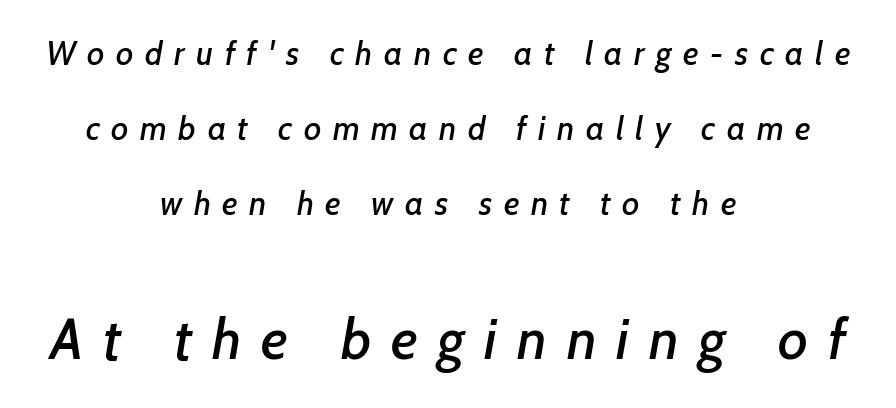
{"serif": "no", "width": "normal", "stroke_contrast": "low", "x_height": "medium", "monospaced": "no", "underline": "no", "align": "center", "line_spacing": "loose", "line_spacing_ratio": 2.28, "letter_spacing": "wide", "letter_spacing_em": 0.35, "larger_block": "second", "size_ratio": 1.73, "glyph_px": 57}
